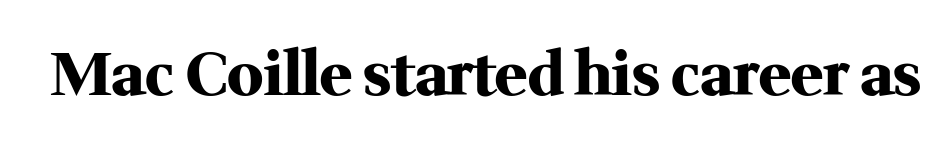
The image shows 60 px heavy serif type, upright; set normal letter spacing, not underlined; medium stroke contrast and a medium x-height.
